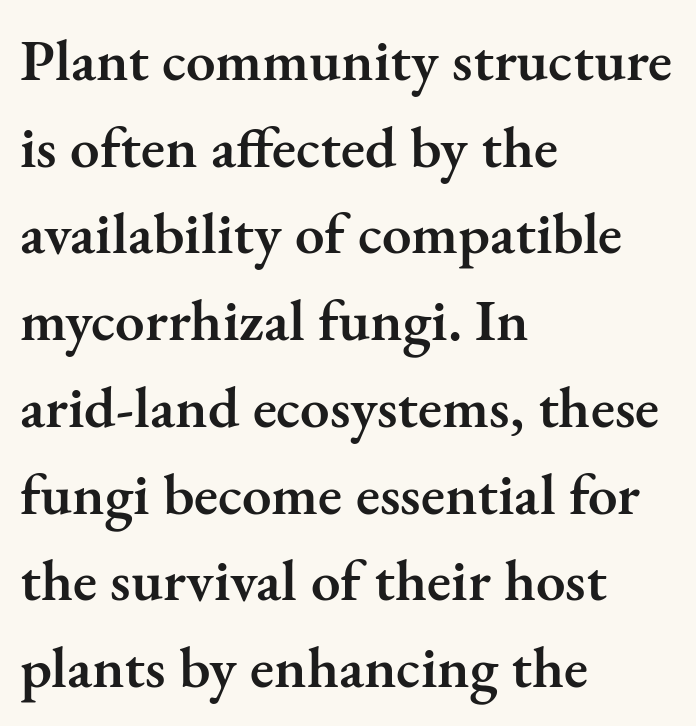
Anything drawn beneath the words? Only blank space. The rendering anchors every line to the left-hand side. Posture: straight, roman, zero tilt. In terms of letterspacing, this is plain default setting.
